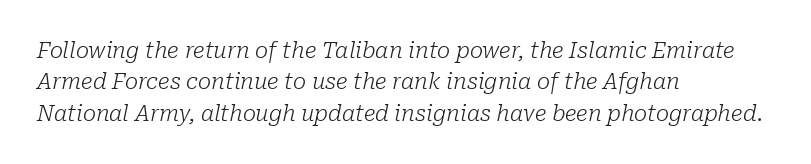
{"italic": "yes", "lean": "right", "slant_degrees": 10, "bold": "no", "underline": "no", "align": "left", "line_spacing": "normal", "line_spacing_ratio": 1.43, "letter_spacing": "normal", "letter_spacing_em": 0.0, "glyph_px": 22}
